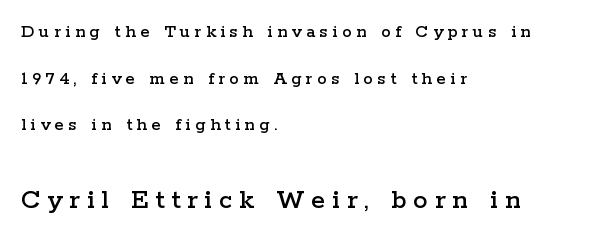
Q: Is the text italic (slanted)? A: No, it is upright.
Q: Is the typeface a serif or a sans-serif typeface? A: Serif.
Q: Is the text underlined? A: No.
Q: How is the paragraph aligned? A: Left-aligned.
Q: Is the spacing between letters normal or unusually wide? A: Unusually wide.
Q: Is the spacing between lines tight, normal or loose? A: Loose.
Q: Which block of text is set in a larger size, the first (top) or the second (bottom)? A: The second (bottom) one.
Q: Width (condensed, normal, or wide)? A: Wide.
Q: Stroke contrast? A: Low.
Q: x-height? A: Medium.
Q: Monospaced? A: No.
